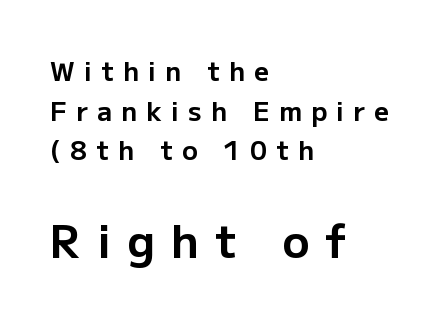
In terms of letterform style, serifs are entirely absent. I'd describe the lettering as bold — thick and assertive. The foot of each line stays bare and open. Whoever set this chose a conventional vertical rhythm. Short and long lines alike share a common starting point at left. A typesetter would call this proportional, since set widths differ per character.
